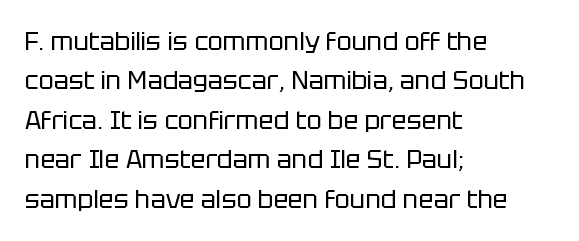
Q: Is the text bold? A: No.
Q: Is the text italic (slanted)? A: No, it is upright.
Q: Is the text underlined? A: No.
Q: How is the paragraph aligned? A: Left-aligned.
Q: Is the spacing between letters normal or unusually wide? A: Normal.
Q: Is the spacing between lines tight, normal or loose? A: Normal.
